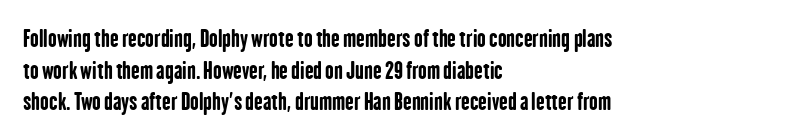
Q: Is the text bold? A: Yes.
Q: Is the text italic (slanted)? A: No, it is upright.
Q: Is the text underlined? A: No.
Q: How is the paragraph aligned? A: Left-aligned.
Q: Is the spacing between letters normal or unusually wide? A: Normal.
Q: Is the spacing between lines tight, normal or loose? A: Normal.
